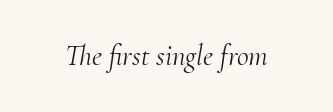
Q: Is the text bold? A: No.
Q: Is the text italic (slanted)? A: Yes, it leans right by about 10 degrees.
Q: Is the typeface a serif or a sans-serif typeface? A: Serif.
Q: Is the text underlined? A: No.
Q: Is the spacing between letters normal or unusually wide? A: Normal.
Q: Width (condensed, normal, or wide)? A: Normal.
Q: Stroke contrast? A: Medium.
Q: x-height? A: Small.
Q: Monospaced? A: No.
